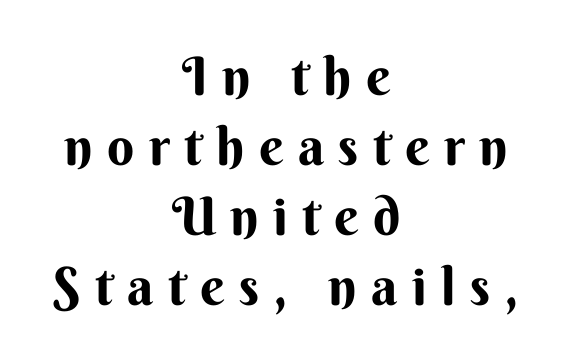
Loose tracking; the words dissolve into strings of separated letters. Classification — sans serif. The leading is moderate, giving the passage an even texture. Is there any slant? The stems are plumb. The lines are quadded center. Here the designer chose a conventional face with non-uniform glyph widths.
